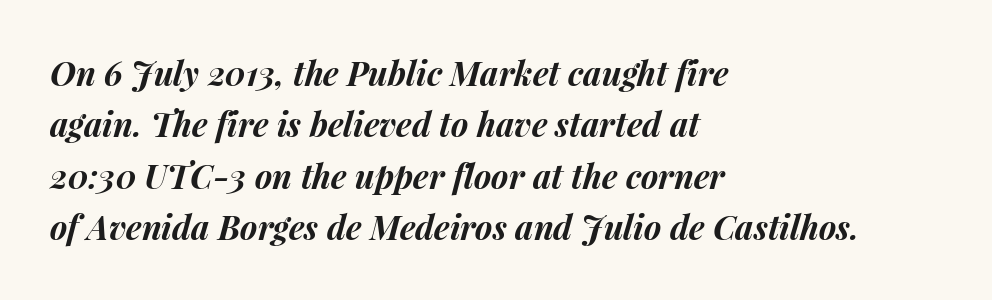
Q: Is the text bold? A: Yes.
Q: Is the text italic (slanted)? A: Yes, it leans right by about 15 degrees.
Q: Is the text underlined? A: No.
Q: How is the paragraph aligned? A: Left-aligned.
Q: Is the spacing between letters normal or unusually wide? A: Normal.
Q: Is the spacing between lines tight, normal or loose? A: Normal.
Q: Width (condensed, normal, or wide)? A: Normal.
Q: Stroke contrast? A: Medium.
Q: x-height? A: Medium.
Q: Monospaced? A: No.
